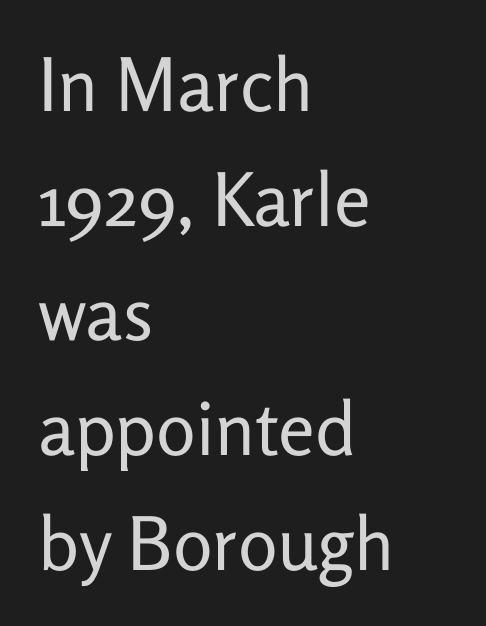
The image shows 74 px regular-weight sans-serif type, upright; set left-aligned, normal line spacing (1.55x), normal letter spacing, not underlined; low stroke contrast and a medium x-height.
